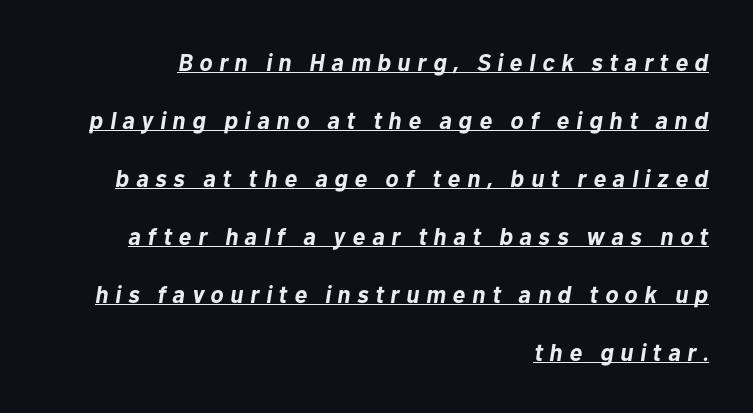
Leftover space on each line is placed entirely before the opening word. Italic? Definitely — the glyphs are oblique. Someone cranked the tracking dial way up on this one. Somebody hit Ctrl+U on this one — the words are underlined. The lines are spread far apart with generous leading.
